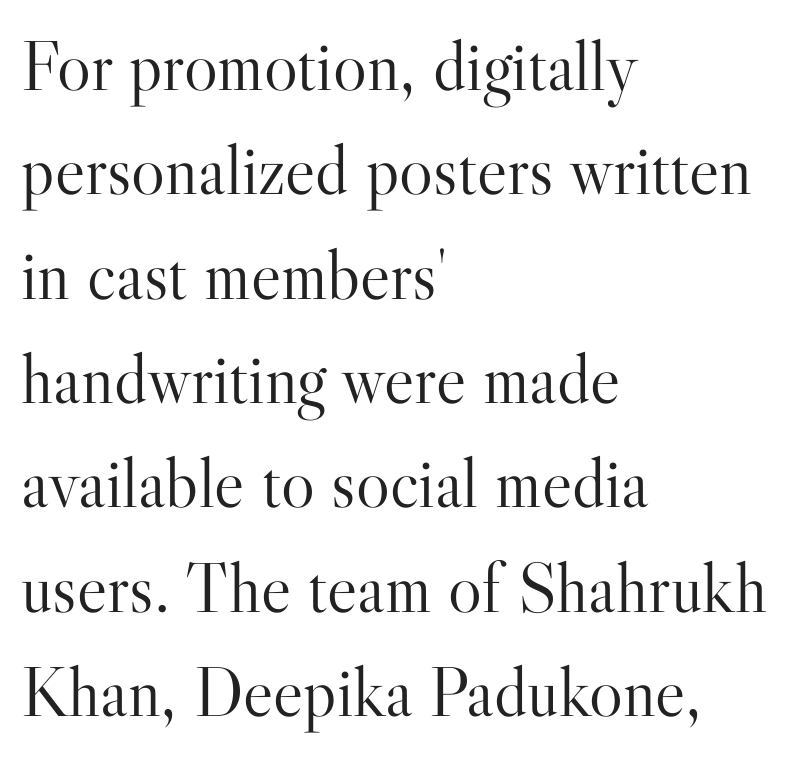
Q: Is the text bold? A: No.
Q: Is the text italic (slanted)? A: No, it is upright.
Q: Is the typeface a serif or a sans-serif typeface? A: Serif.
Q: Is the text underlined? A: No.
Q: How is the paragraph aligned? A: Left-aligned.
Q: Is the spacing between letters normal or unusually wide? A: Normal.
Q: Is the spacing between lines tight, normal or loose? A: Normal.
Q: Width (condensed, normal, or wide)? A: Normal.
Q: Stroke contrast? A: High.
Q: x-height? A: Small.
Q: Monospaced? A: No.
